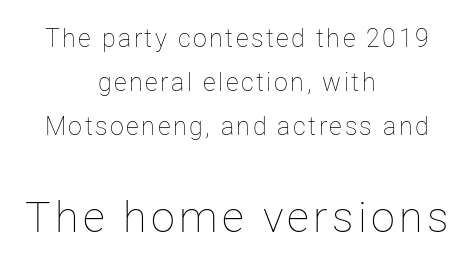
This is not heavy type; no bold has been used. Caption: upper text group reduced, lower text group enlarged. The face used here is proportionally spaced, like ordinary book or web type. Every stem runs plumb, perpendicular to the baseline.
